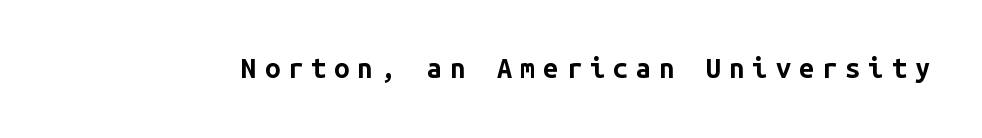
The image shows 27 px bold type, upright; set unusually wide letter spacing (+0.3 em), not underlined.
